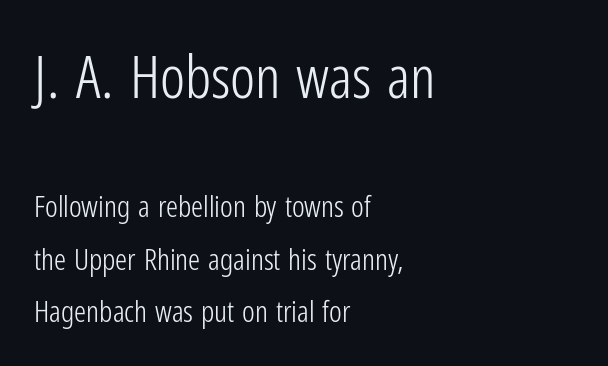
The image shows 59 px light, condensed sans-serif type, upright; set left-aligned, line spacing 1.75x, normal letter spacing, not underlined; the first (top) block is 1.97x larger; low stroke contrast and a medium x-height.
